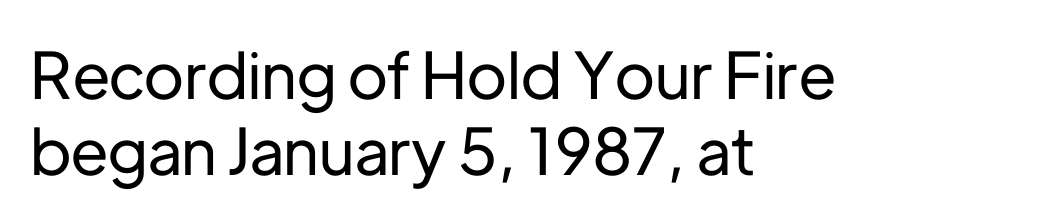
The image shows 64 px sans-serif type, upright; set left-aligned, line spacing 1.19x, normal letter spacing, not underlined; low stroke contrast and a medium x-height.
